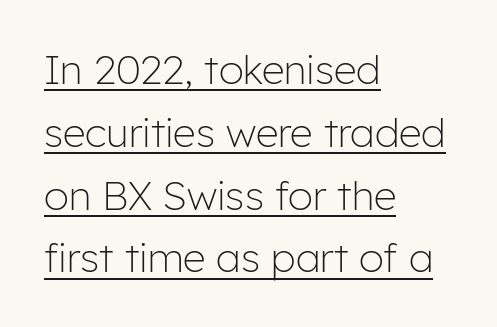
Q: Is the text bold? A: No.
Q: Is the text italic (slanted)? A: No, it is upright.
Q: Is the typeface a serif or a sans-serif typeface? A: Sans-serif.
Q: Is the text underlined? A: Yes.
Q: How is the paragraph aligned? A: Left-aligned.
Q: Is the spacing between letters normal or unusually wide? A: Normal.
Q: Is the spacing between lines tight, normal or loose? A: Normal.
Q: Width (condensed, normal, or wide)? A: Normal.
Q: Stroke contrast? A: Low.
Q: x-height? A: Medium.
Q: Monospaced? A: No.
